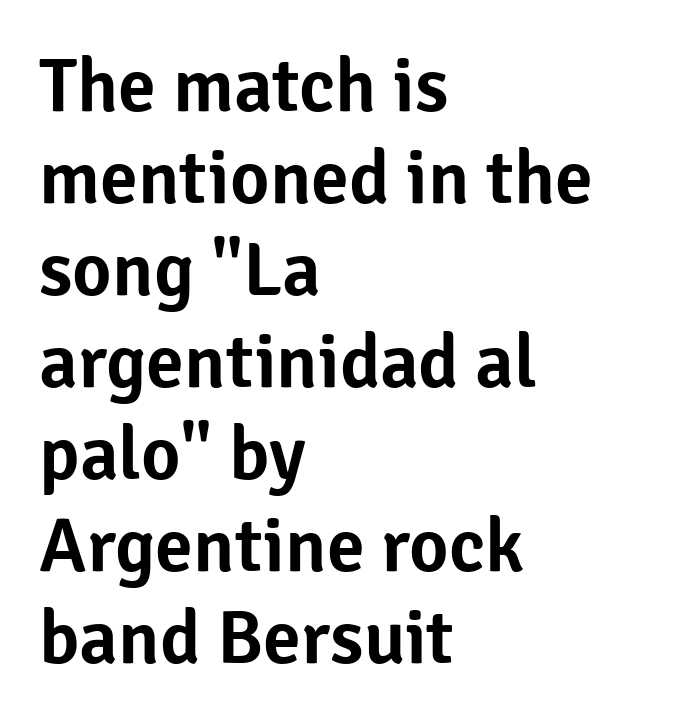
{"serif": "no", "italic": "no", "width": "normal", "stroke_contrast": "low", "x_height": "medium", "monospaced": "no", "underline": "no", "align": "left", "line_spacing_ratio": 1.21, "letter_spacing": "normal", "letter_spacing_em": 0.0, "glyph_px": 76}
